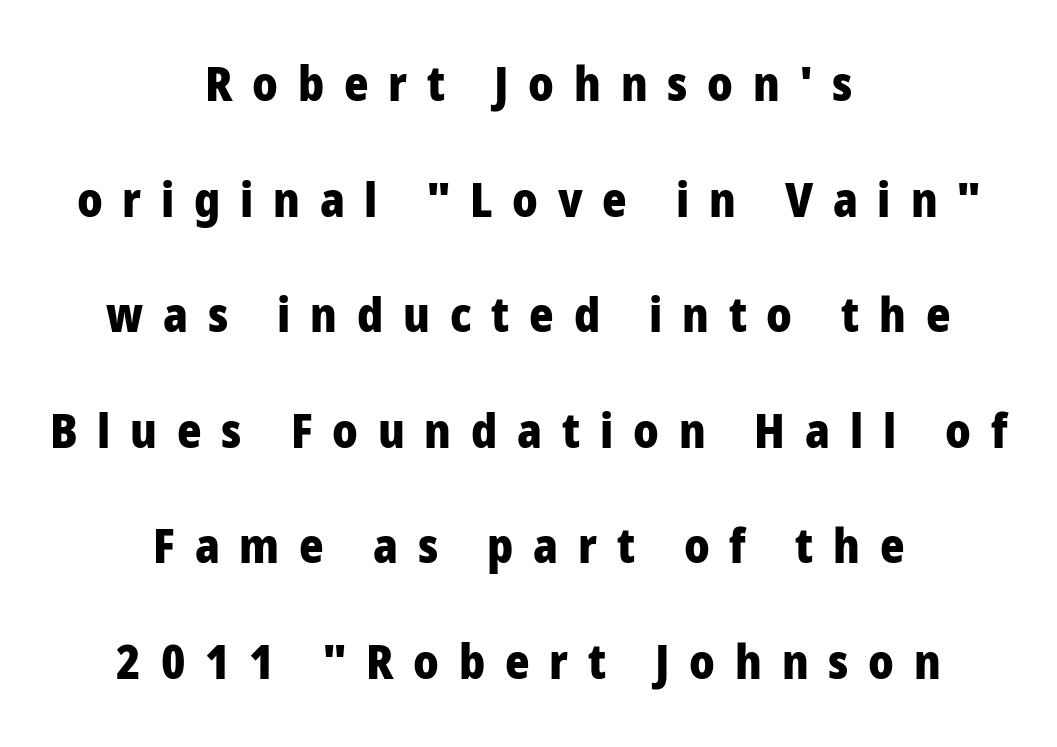
{"serif": "no", "italic": "no", "bold": "yes", "weight": "heavy", "width": "normal", "stroke_contrast": "low", "x_height": "medium", "monospaced": "no", "underline": "no", "align": "center", "line_spacing": "loose", "line_spacing_ratio": 2.46, "letter_spacing": "wide", "letter_spacing_em": 0.42, "glyph_px": 47}
